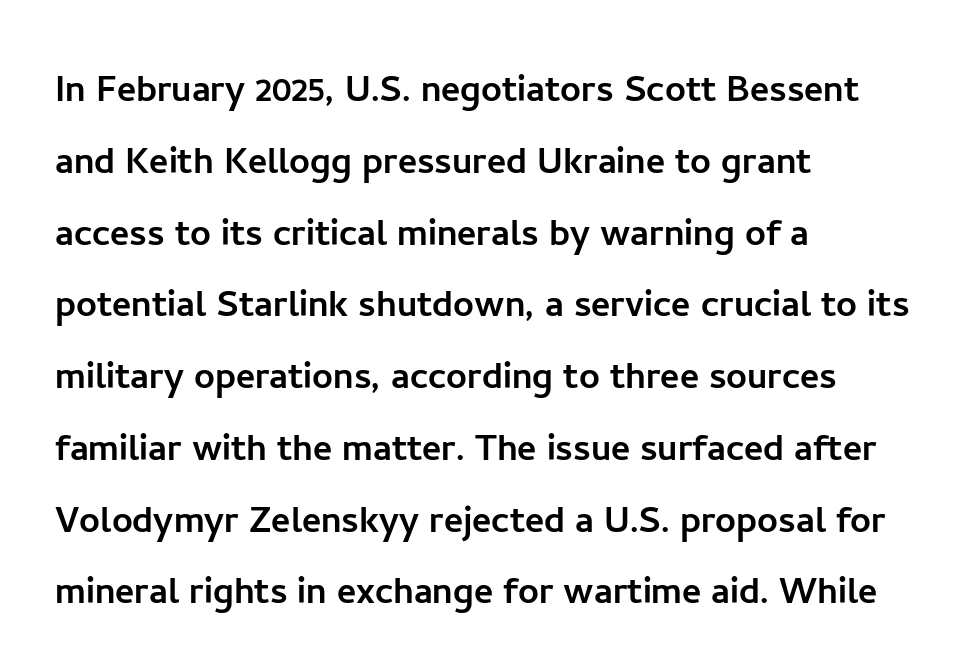
Q: Is the text italic (slanted)? A: No, it is upright.
Q: Is the typeface a serif or a sans-serif typeface? A: Sans-serif.
Q: Is the text underlined? A: No.
Q: How is the paragraph aligned? A: Left-aligned.
Q: Is the spacing between letters normal or unusually wide? A: Normal.
Q: Is the spacing between lines tight, normal or loose? A: Normal.
Q: Width (condensed, normal, or wide)? A: Normal.
Q: Stroke contrast? A: Low.
Q: x-height? A: Medium.
Q: Monospaced? A: No.
